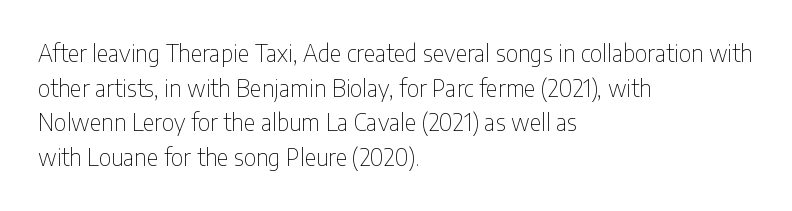
The image shows 23 px text type, upright; set left-aligned, normal line spacing (1.51x), normal letter spacing, not underlined.
